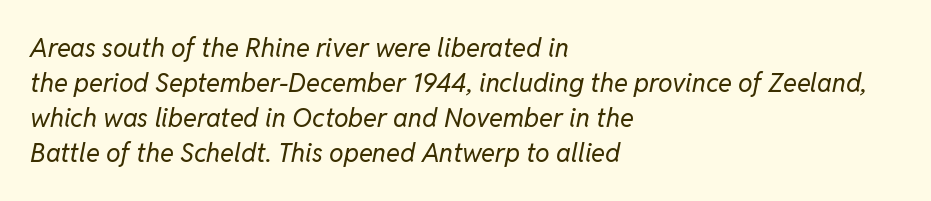
{"italic": "yes", "lean": "right", "slant_degrees": 11, "bold": "no", "underline": "no", "align": "left", "line_spacing": "normal", "line_spacing_ratio": 1.35, "letter_spacing": "normal", "letter_spacing_em": 0.0, "glyph_px": 26}
